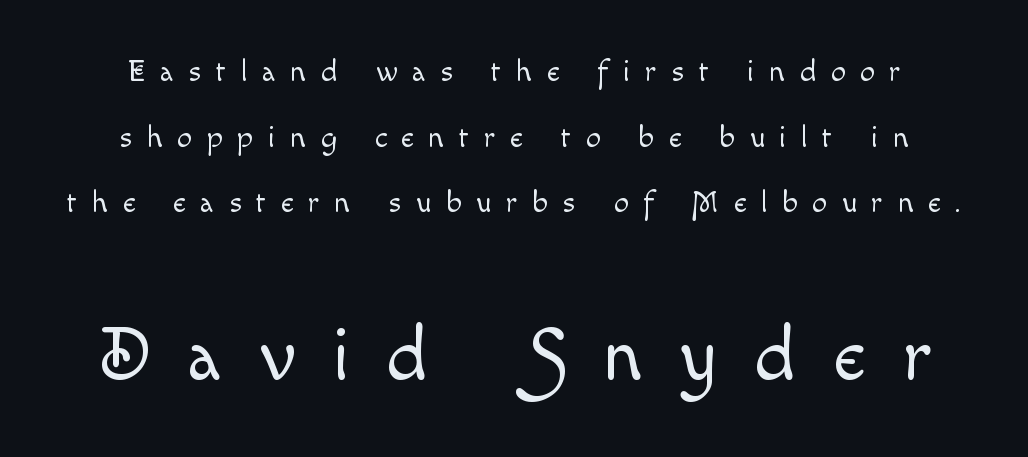
The image shows 76 px light type, upright; set loose line spacing (2.19x), unusually wide letter spacing (+0.49 em), not underlined; the second (bottom) block is 2.53x larger; a small x-height.
